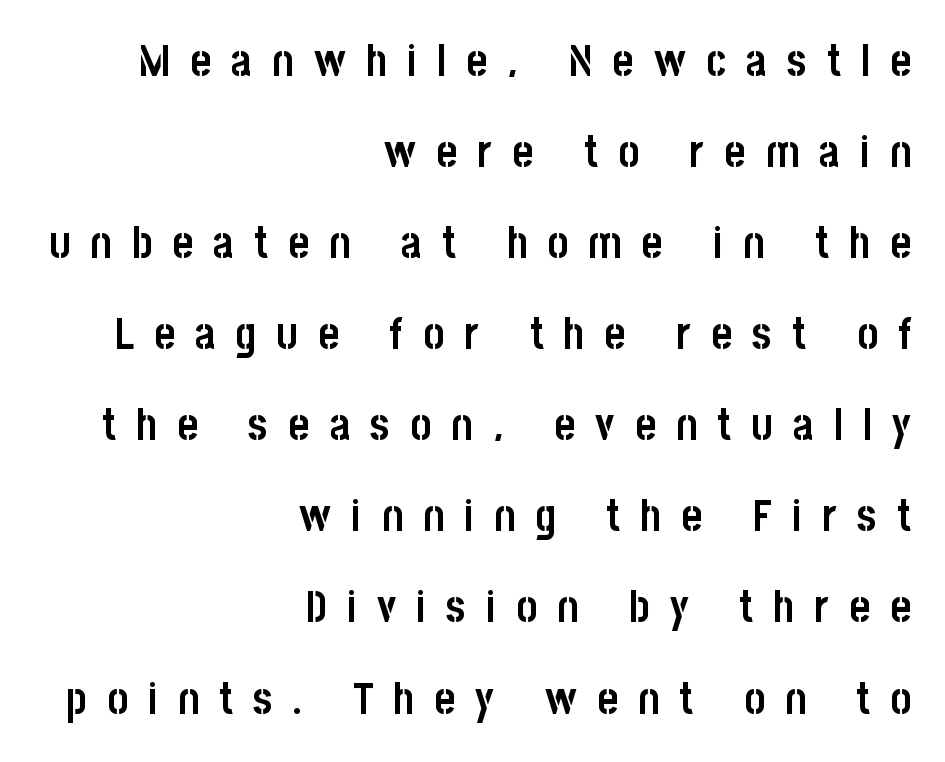
The tracking jumps out immediately: characters are airy and widely separated. Is this a fixed-width face? No — the glyphs have proportional, varying widths. Beneath every word, the page is bare. Ascenders rise straight up at ninety degrees. Line endings align vertically; line beginnings do not.
